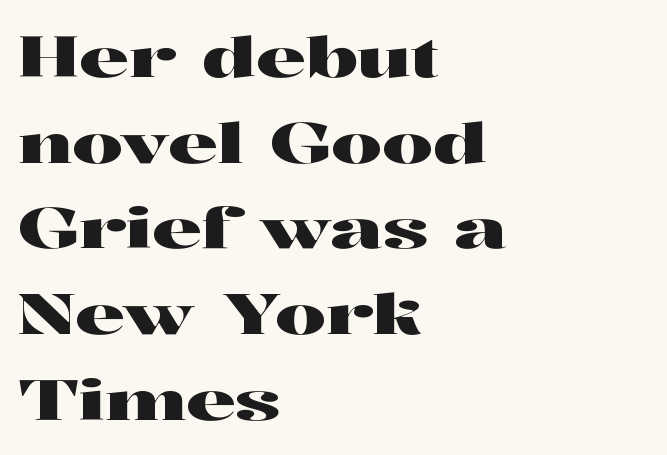
{"serif": "yes", "italic": "no", "width": "wide", "stroke_contrast": "high", "x_height": "medium", "monospaced": "no", "underline": "no", "align": "left", "line_spacing": "normal", "line_spacing_ratio": 1.53, "letter_spacing": "normal", "letter_spacing_em": 0.0, "glyph_px": 56}
